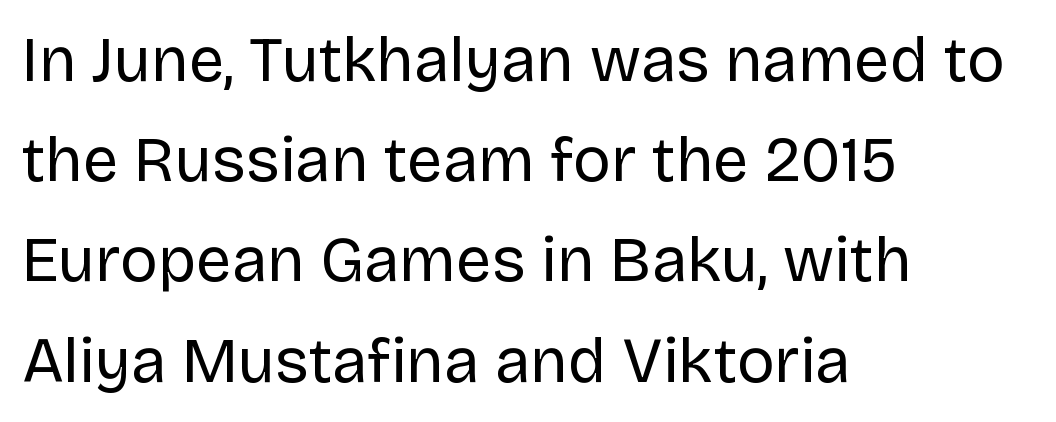
Note the varied advance widths — an 'i' is clearly narrower than an 'm'. Designer's note — italics off, roman on. Horizontal bands of white between lines are of average thickness. The tracking reads as untouched default to a designer's eye. Short and long lines alike share a common starting point at left.
